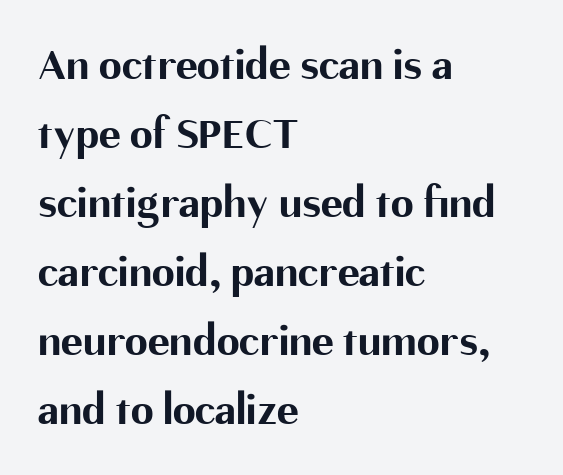
Inter-character spacing is left at the font's built-in metrics. The area under the type is left untouched. These lines are rendered in a variable-pitch font. Is there any slant? The stems are plumb.
